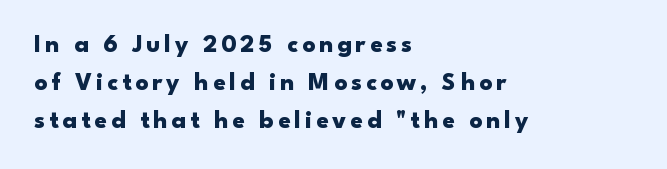
{"italic": "no", "bold": "yes", "underline": "no", "align": "left", "line_spacing": "normal", "line_spacing_ratio": 1.53, "glyph_px": 25}
